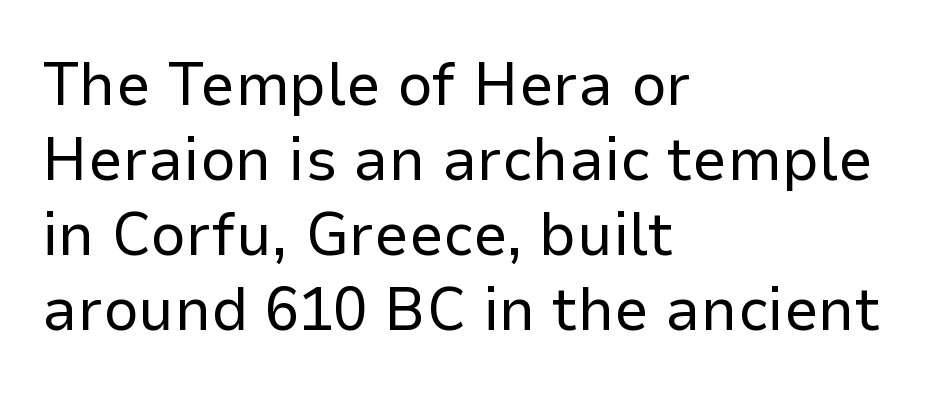
Q: Is the text bold? A: No.
Q: Is the text italic (slanted)? A: No, it is upright.
Q: Is the typeface a serif or a sans-serif typeface? A: Sans-serif.
Q: Is the text underlined? A: No.
Q: How is the paragraph aligned? A: Left-aligned.
Q: Is the spacing between letters normal or unusually wide? A: Normal.
Q: Width (condensed, normal, or wide)? A: Normal.
Q: Stroke contrast? A: Low.
Q: x-height? A: Medium.
Q: Monospaced? A: No.
